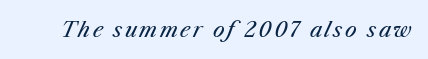
The image shows 21 px text type, italic (leaning right); set not underlined.
